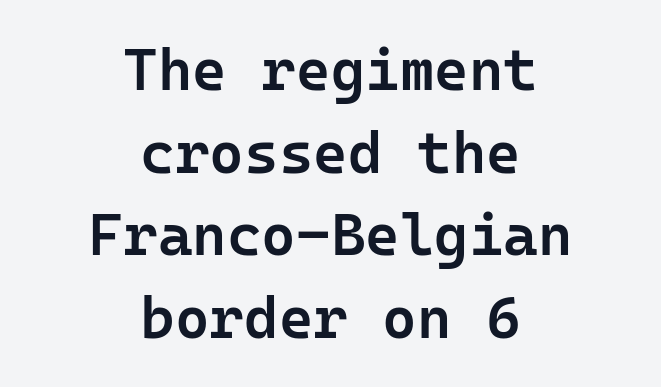
Q: Is the text bold? A: Semi-bold.
Q: Is the text italic (slanted)? A: No, it is upright.
Q: Is the typeface a serif or a sans-serif typeface? A: Sans-serif.
Q: Is the text underlined? A: No.
Q: How is the paragraph aligned? A: Centered.
Q: Is the spacing between letters normal or unusually wide? A: Normal.
Q: Is the spacing between lines tight, normal or loose? A: Normal.
Q: Width (condensed, normal, or wide)? A: Normal.
Q: Stroke contrast? A: Low.
Q: x-height? A: Medium.
Q: Monospaced? A: Yes.
